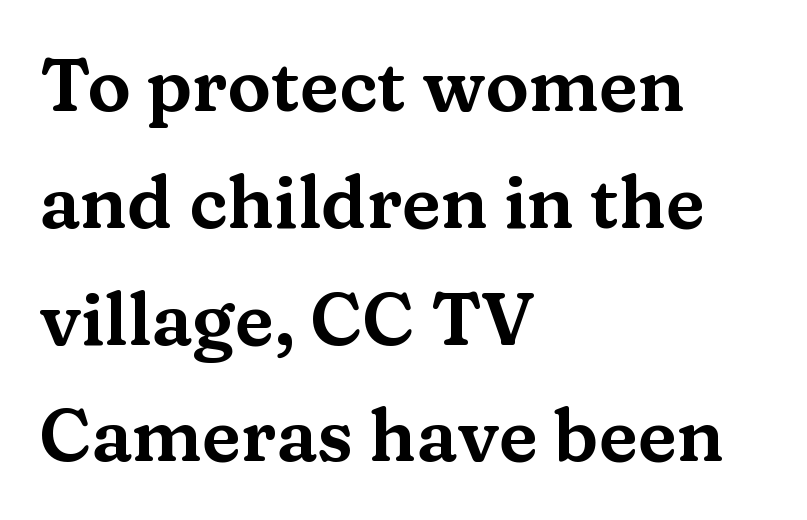
To sum up the face: it has serifs. Designer's note — italics off, roman on. Notice how descenders clear the ascenders below comfortably — that's standard leading. The paragraph has a hard left edge and a soft right edge. Note the varied advance widths — an 'i' is clearly narrower than an 'm'.
